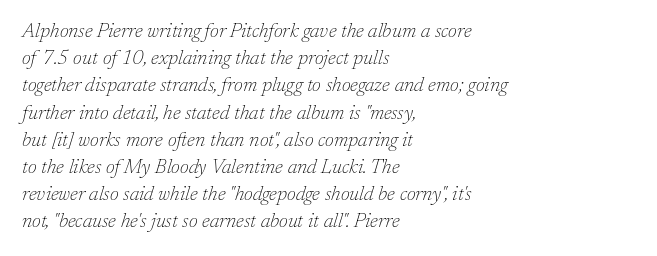
The image shows 20 px text type, italic (leaning right); set left-aligned, normal line spacing (1.36x), normal letter spacing, not underlined.
